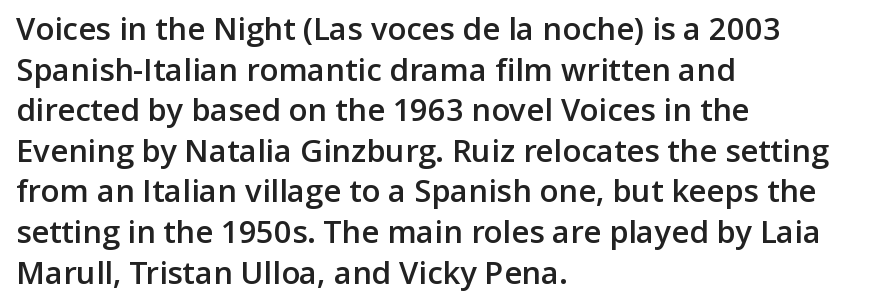
The lines are quadded left. If you measured baseline to baseline, you'd find a middling distance. Posture: straight, roman, zero tilt. Unlike a traditional serif, this face leaves its strokes unadorned.
